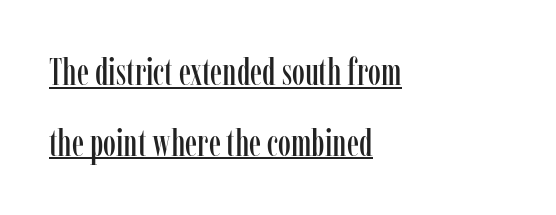
The image shows 37 px condensed serif type, upright; set left-aligned, loose line spacing (1.91x), normal letter spacing, underlined; low stroke contrast and a medium x-height.
